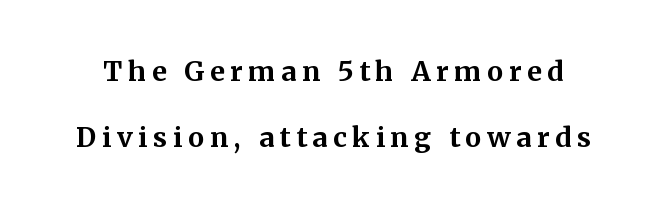
Someone cranked the tracking dial way up on this one. Posture: straight, roman, zero tilt. What's the leading like? Stretched, with rows far apart. What weight is shown? A full bold with thick strokes. Each row of text sits above clean, open space.
